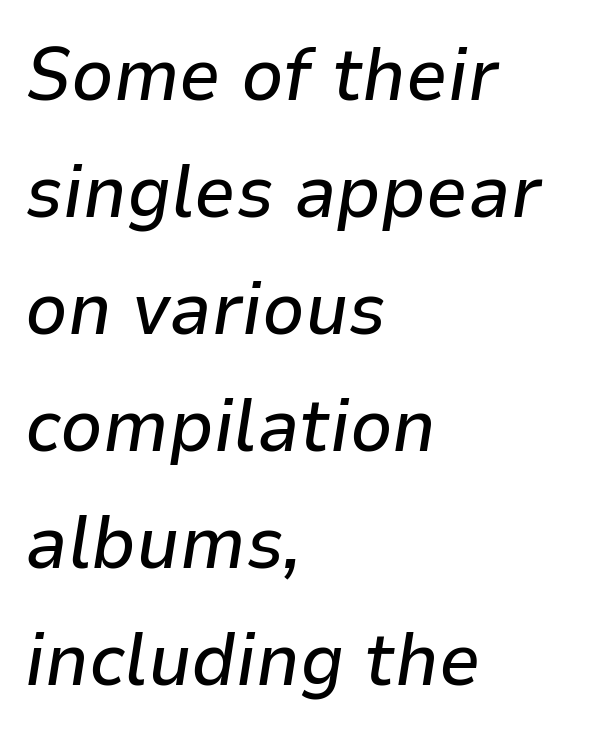
Q: Is the text italic (slanted)? A: Yes, it leans right by about 9 degrees.
Q: Is the text underlined? A: No.
Q: How is the paragraph aligned? A: Left-aligned.
Q: Is the spacing between letters normal or unusually wide? A: Normal.
Q: Is the spacing between lines tight, normal or loose? A: Normal.
Q: Width (condensed, normal, or wide)? A: Normal.
Q: Stroke contrast? A: Low.
Q: x-height? A: Medium.
Q: Monospaced? A: No.
